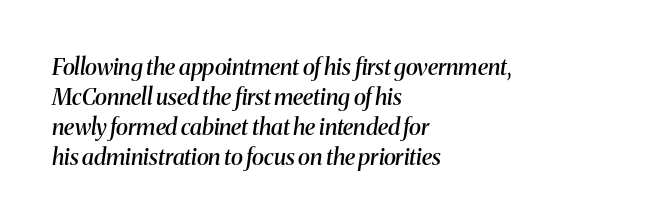
Does extra space separate the letters? No, they use regular spacing. The words here are not underlined. The axis of the letterforms is tilted away from vertical. This sample is left-justified, so line endings fall wherever the words run out.
